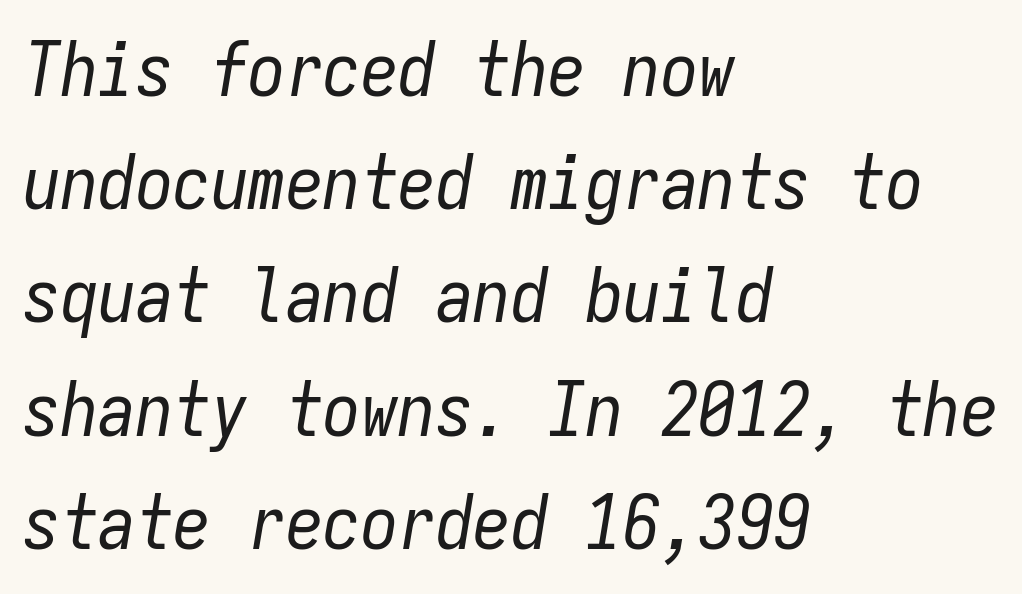
Q: Is the text bold? A: No.
Q: Is the text italic (slanted)? A: Yes, it leans right by about 9 degrees.
Q: Is the text underlined? A: No.
Q: How is the paragraph aligned? A: Left-aligned.
Q: Is the spacing between letters normal or unusually wide? A: Normal.
Q: Is the spacing between lines tight, normal or loose? A: Normal.
Q: Width (condensed, normal, or wide)? A: Condensed.
Q: Stroke contrast? A: Low.
Q: x-height? A: Medium.
Q: Monospaced? A: Yes.
